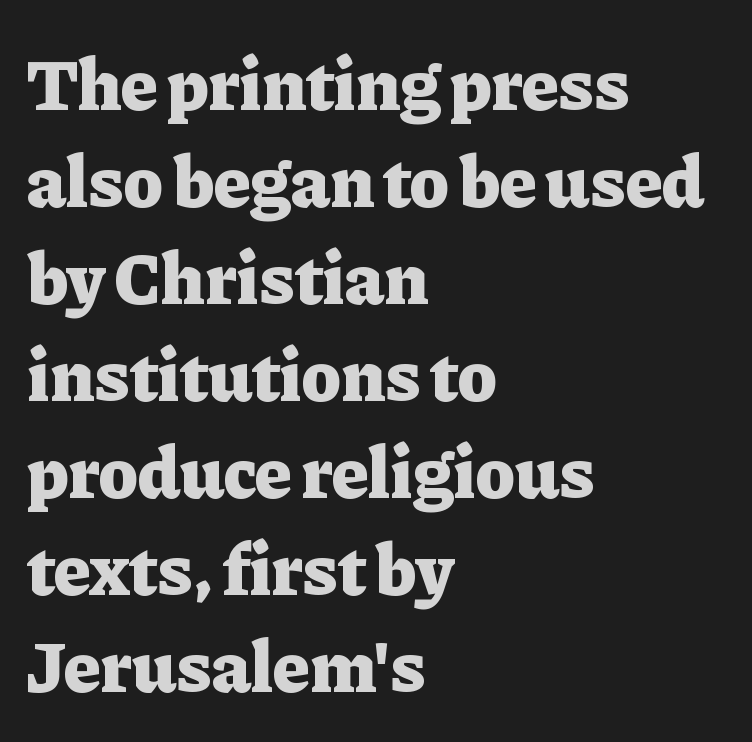
Q: Is the text bold? A: Yes.
Q: Is the text italic (slanted)? A: No, it is upright.
Q: Is the typeface a serif or a sans-serif typeface? A: Serif.
Q: Is the text underlined? A: No.
Q: How is the paragraph aligned? A: Left-aligned.
Q: Is the spacing between letters normal or unusually wide? A: Normal.
Q: Is the spacing between lines tight, normal or loose? A: Normal.
Q: Width (condensed, normal, or wide)? A: Normal.
Q: Stroke contrast? A: Low.
Q: x-height? A: Medium.
Q: Monospaced? A: No.
